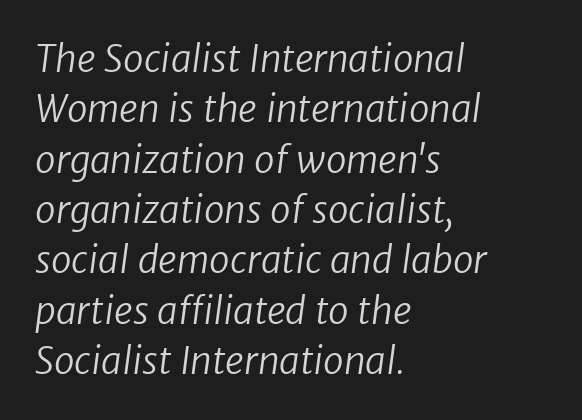
{"serif": "no", "bold": "no", "weight": "regular", "width": "normal", "stroke_contrast": "low", "x_height": "medium", "monospaced": "no", "underline": "no", "align": "left", "line_spacing": "normal", "line_spacing_ratio": 1.36, "letter_spacing": "normal", "letter_spacing_em": 0.0, "glyph_px": 37}
